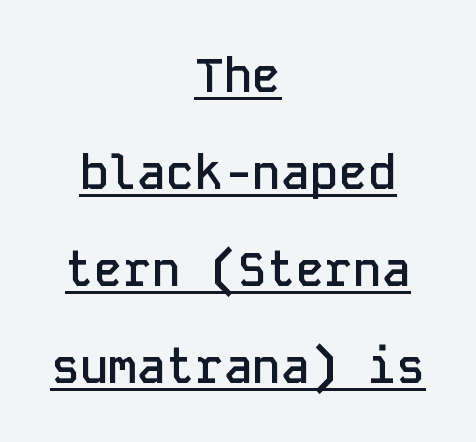
{"serif": "no", "italic": "no", "bold": "semi", "weight": "semibold", "width": "normal", "stroke_contrast": "low", "x_height": "medium", "monospaced": "yes", "underline": "yes", "align": "center", "line_spacing": "loose", "line_spacing_ratio": 2.02, "letter_spacing": "normal", "letter_spacing_em": 0.0, "glyph_px": 48}
